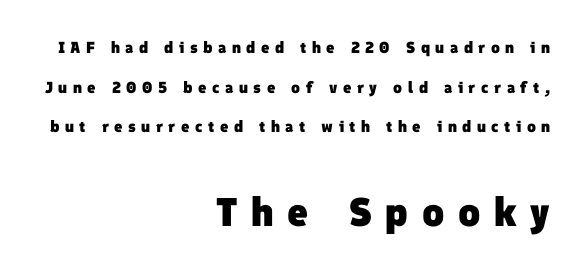
The image shows 40 px heavy sans-serif type; set right-aligned, loose line spacing (2.47x), unusually wide letter spacing (+0.34 em), not underlined; the second (bottom) block is 2.5x larger; low stroke contrast and a medium x-height.
